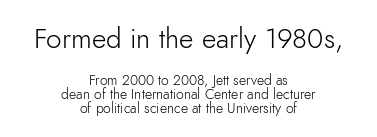
The image shows 28 px light sans-serif type, upright; set centered, tight line spacing (1.01x), normal letter spacing, not underlined; the first (top) block is 2.0x larger; low stroke contrast and a small x-height.
